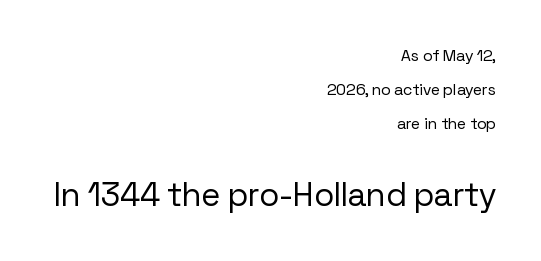
{"serif": "no", "italic": "no", "bold": "no", "weight": "regular", "width": "normal", "stroke_contrast": "low", "x_height": "medium", "monospaced": "no", "underline": "no", "align": "right", "line_spacing": "loose", "line_spacing_ratio": 2.11, "letter_spacing": "normal", "letter_spacing_em": 0.0, "larger_block": "second", "size_ratio": 2.06, "glyph_px": 33}
